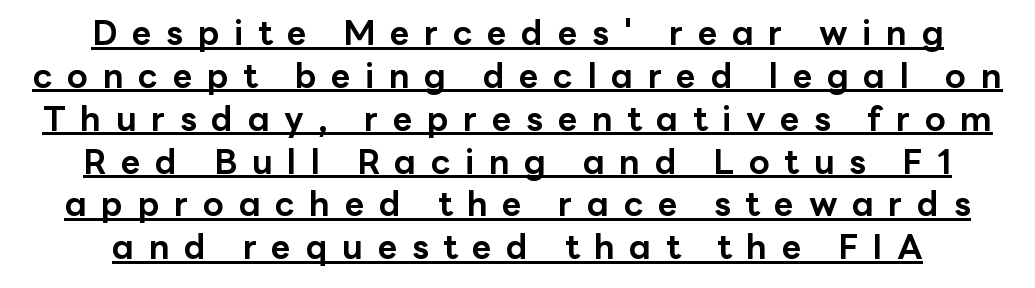
{"serif": "no", "italic": "no", "bold": "yes", "weight": "bold", "width": "normal", "stroke_contrast": "low", "x_height": "medium", "monospaced": "no", "underline": "yes", "line_spacing": "normal", "line_spacing_ratio": 1.26, "letter_spacing": "wide", "letter_spacing_em": 0.43, "glyph_px": 34}
